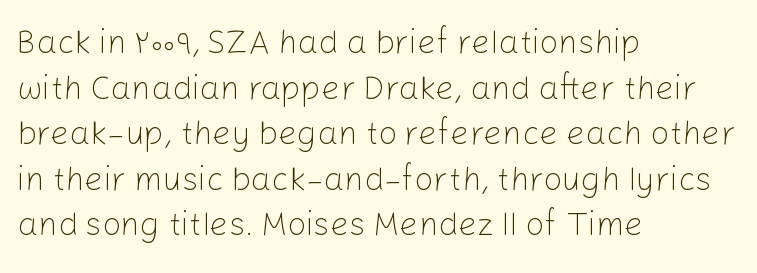
Q: Is the text bold? A: No.
Q: Is the text italic (slanted)? A: No, it is upright.
Q: Is the typeface a serif or a sans-serif typeface? A: Sans-serif.
Q: Is the text underlined? A: No.
Q: How is the paragraph aligned? A: Left-aligned.
Q: Is the spacing between letters normal or unusually wide? A: Normal.
Q: Is the spacing between lines tight, normal or loose? A: Normal.
Q: Width (condensed, normal, or wide)? A: Normal.
Q: Stroke contrast? A: Low.
Q: x-height? A: Medium.
Q: Monospaced? A: No.
